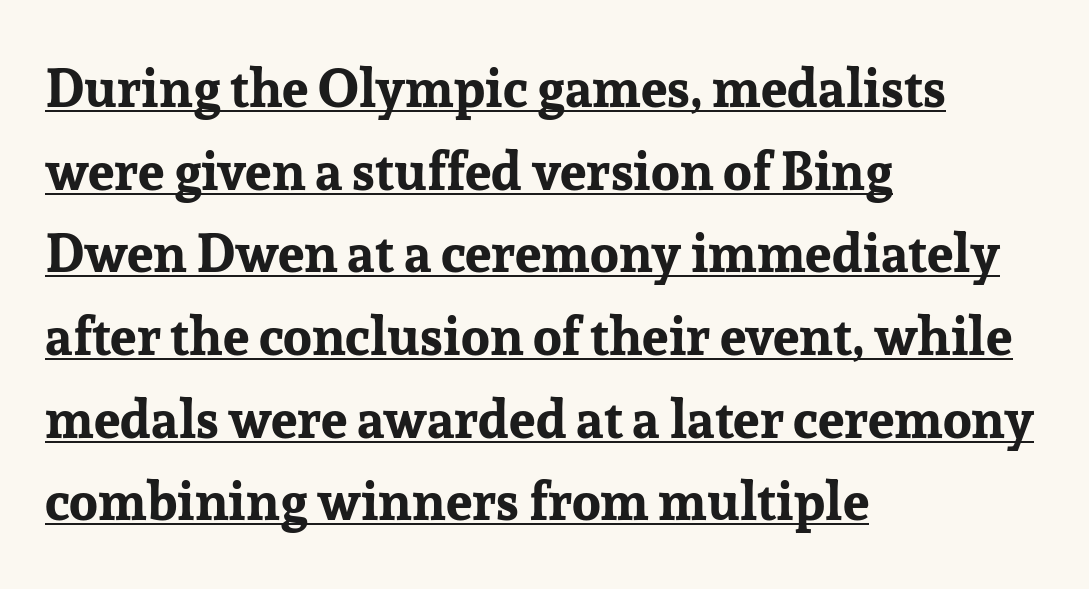
Note: serifs present on the glyphs. Where is the straight margin? On the left. Each letter keeps its own natural width here, so spacing adapts to shape. The characters look thick and weighty, a clear bold.
